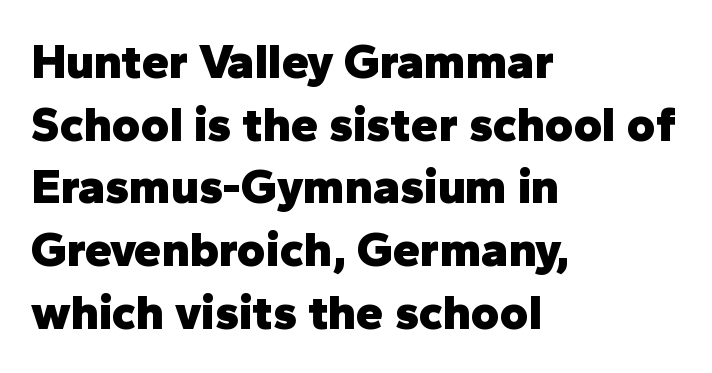
The image shows 49 px heavy sans-serif type, upright; set left-aligned, normal line spacing (1.28x), normal letter spacing, not underlined; low stroke contrast and a medium x-height.
